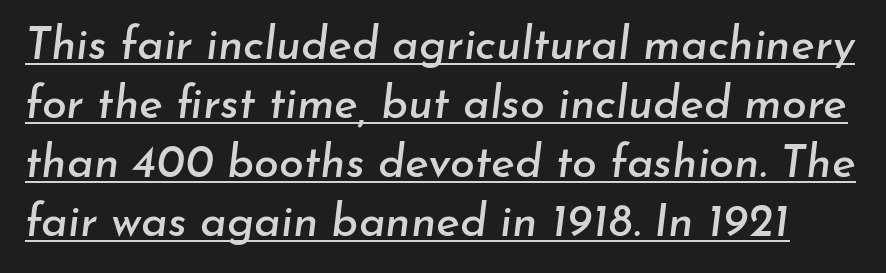
{"italic": "yes", "lean": "right", "slant_degrees": 7, "width": "normal", "stroke_contrast": "low", "x_height": "small", "monospaced": "no", "underline": "yes", "line_spacing": "normal", "line_spacing_ratio": 1.31, "letter_spacing": "normal", "letter_spacing_em": 0.0, "glyph_px": 45}
